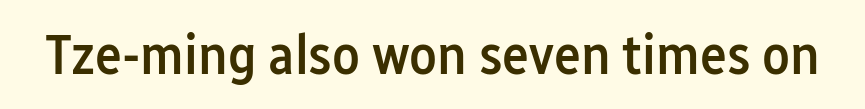
Check under the words: just untouched page. Varying glyph widths throughout — classic text-font behaviour. It's the straight-up-and-down kind of type. The type is set solid horizontally, with unmodified tracking. The letters carry no serifs — their stems end cleanly without finishing strokes. The rendering uses a semibold face; strokes are thickened but not to full bold.
